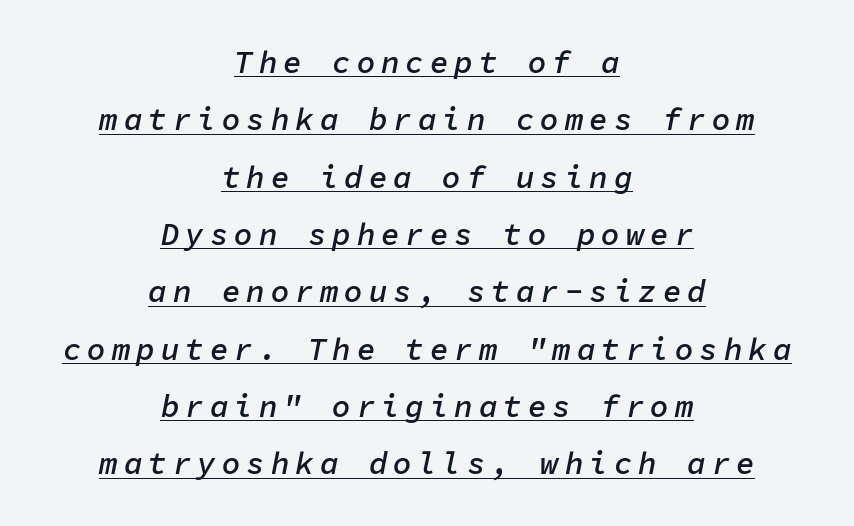
On the weight axis this lands at semibold, roughly 600. A centered setting, common on invitations and titles, is used for this passage. Descenders here cross a horizontal rule under the line. Observe the lean: these are italic letterforms. Is this a fixed-width face? Yes — each glyph sits in an identical cell.
